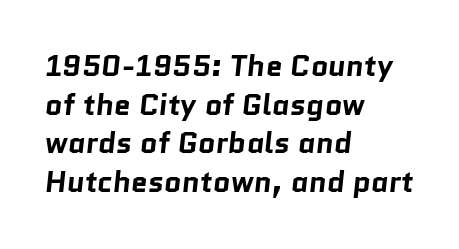
Q: Is the text bold? A: Yes.
Q: Is the typeface a serif or a sans-serif typeface? A: Sans-serif.
Q: Is the text underlined? A: No.
Q: How is the paragraph aligned? A: Left-aligned.
Q: Is the spacing between letters normal or unusually wide? A: Normal.
Q: Is the spacing between lines tight, normal or loose? A: Normal.
Q: Width (condensed, normal, or wide)? A: Normal.
Q: Stroke contrast? A: Low.
Q: x-height? A: Medium.
Q: Monospaced? A: No.
